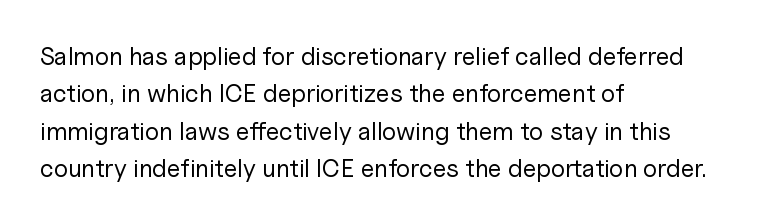
{"italic": "no", "bold": "no", "underline": "no", "align": "left", "line_spacing": "normal", "line_spacing_ratio": 1.5, "letter_spacing": "normal", "letter_spacing_em": 0.0, "glyph_px": 25}
